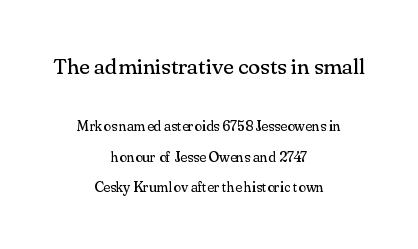
No chunkiness to these letters — they're not bold. What's the leading like? Stretched, with rows far apart. Is the block centered? Yes — each line is placed symmetrically about the middle. No italicization has been applied; the sample stays upright. The composition opens big and finishes small. The letters sit at their default tracking, neither squeezed nor spread.
